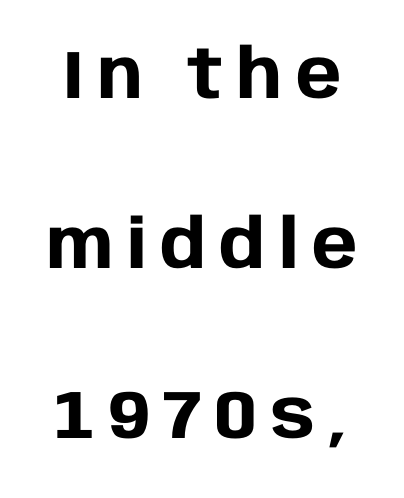
Q: Is the text bold? A: Yes.
Q: Is the text italic (slanted)? A: No, it is upright.
Q: Is the typeface a serif or a sans-serif typeface? A: Sans-serif.
Q: Is the text underlined? A: No.
Q: Is the spacing between letters normal or unusually wide? A: Unusually wide.
Q: Is the spacing between lines tight, normal or loose? A: Loose.
Q: Width (condensed, normal, or wide)? A: Normal.
Q: Stroke contrast? A: Low.
Q: x-height? A: Large.
Q: Monospaced? A: No.
